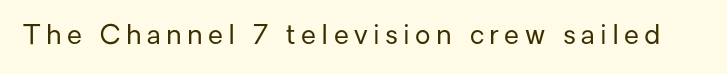
{"italic": "no", "bold": "no", "underline": "no", "letter_spacing": "wide", "letter_spacing_em": 0.2, "glyph_px": 27}
